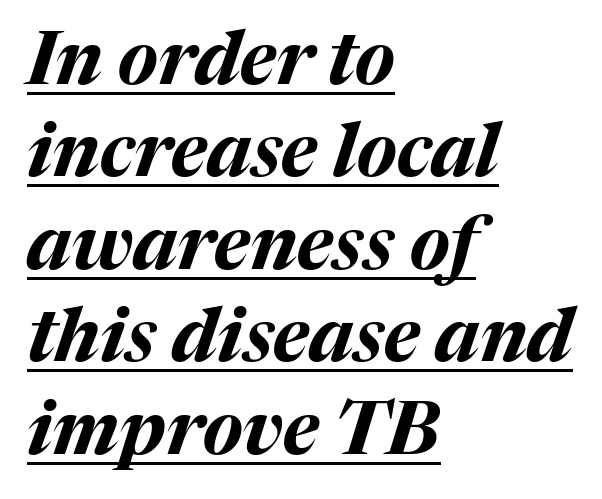
The image shows 74 px bold type, italic (leaning right); set left-aligned, normal line spacing (1.25x), normal letter spacing, underlined; medium stroke contrast and a medium x-height.
